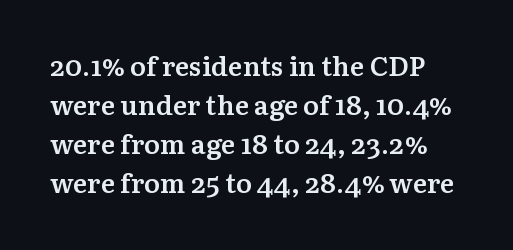
The image shows 27 px text type, upright; set normal line spacing (1.44x), normal letter spacing, not underlined.
